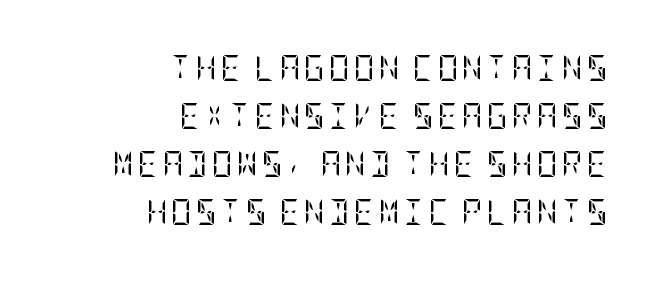
The image shows 26 px text type, upright; set right-aligned, line spacing 1.85x, not underlined.
